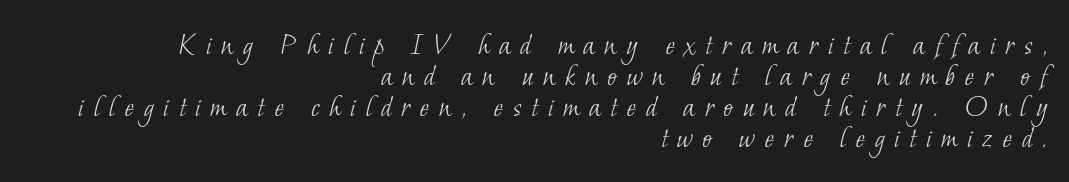
{"serif": "yes", "bold": "no", "weight": "light", "width": "normal", "stroke_contrast": "low", "x_height": "small", "monospaced": "no", "underline": "no", "align": "right", "line_spacing": "tight", "line_spacing_ratio": 0.97, "letter_spacing": "wide", "letter_spacing_em": 0.3, "glyph_px": 32}
